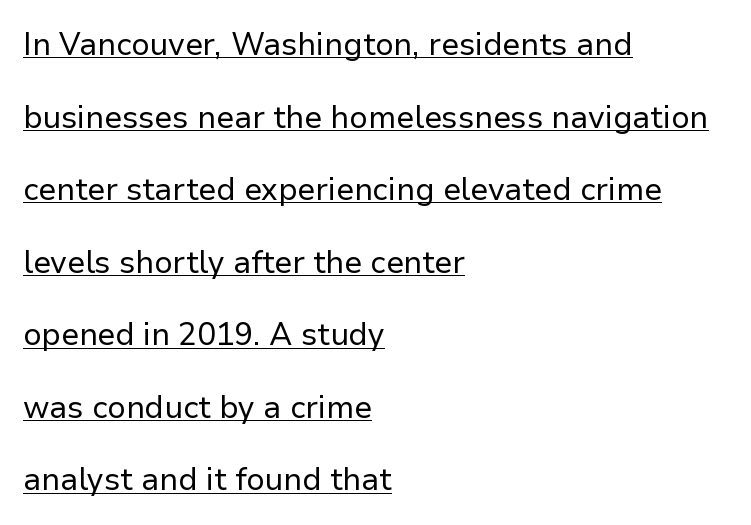
{"serif": "no", "italic": "no", "bold": "no", "weight": "regular", "width": "normal", "stroke_contrast": "low", "x_height": "medium", "monospaced": "no", "underline": "yes", "align": "left", "line_spacing": "loose", "line_spacing_ratio": 2.34, "letter_spacing": "normal", "letter_spacing_em": 0.0, "glyph_px": 31}
